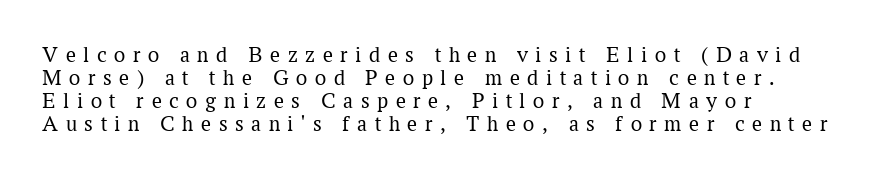
The image shows 22 px text type, upright; set left-aligned, tight line spacing (1.04x), unusually wide letter spacing (+0.35 em), not underlined.
